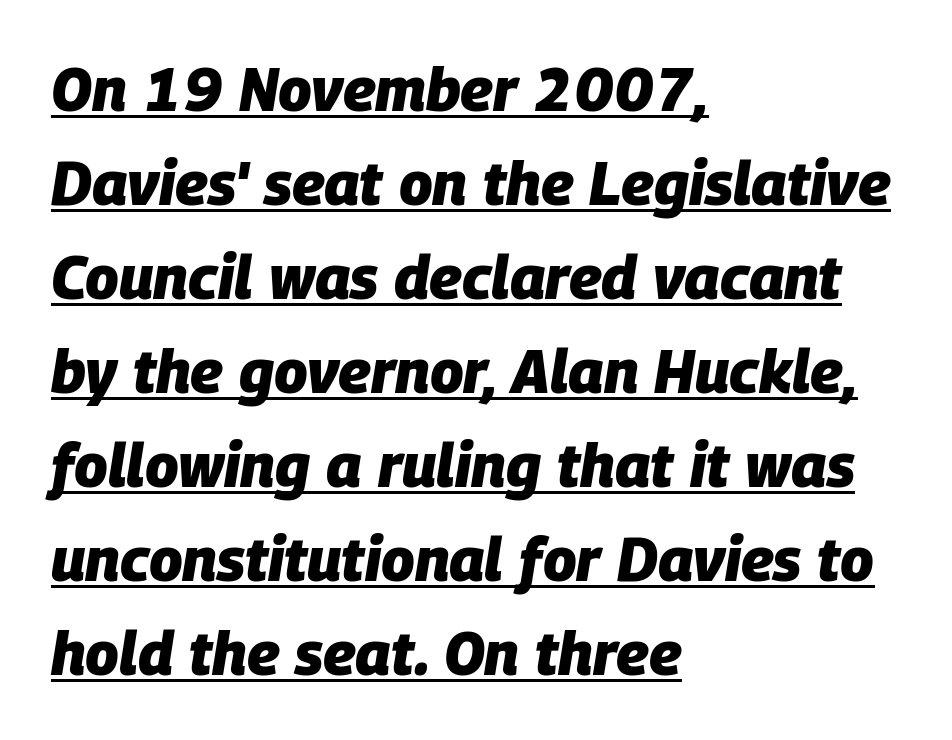
The typesetting leans heavy: a genuine bold. Observe the ordinary spacing: letters are neighbours, not strangers. This sample uses an oblique cut, with every glyph tilted off the vertical. The letters advance in unequal steps, a hallmark of proportional type.
